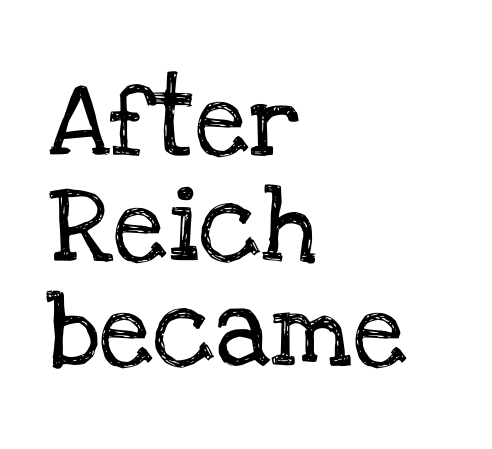
{"serif": "yes", "italic": "no", "width": "normal", "stroke_contrast": "low", "x_height": "large", "monospaced": "no", "underline": "no", "align": "left", "line_spacing": "normal", "line_spacing_ratio": 1.39, "letter_spacing": "normal", "letter_spacing_em": 0.0, "glyph_px": 76}
